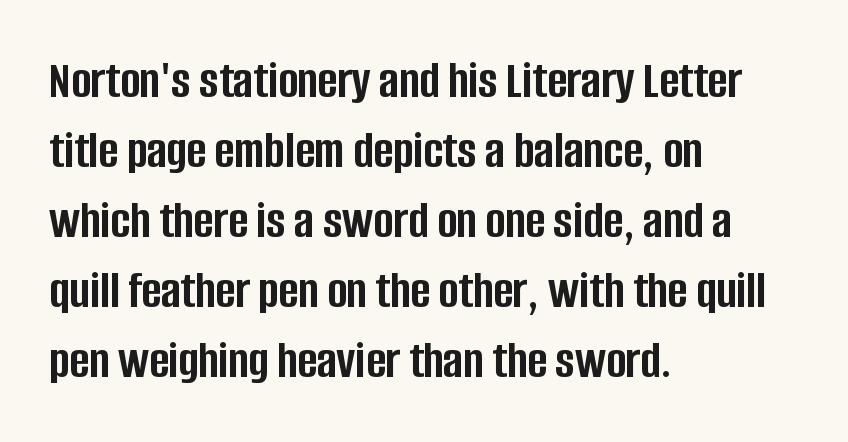
{"serif": "no", "italic": "no", "bold": "yes", "weight": "semibold", "width": "condensed", "stroke_contrast": "low", "x_height": "large", "monospaced": "no", "underline": "no", "align": "left", "line_spacing": "normal", "line_spacing_ratio": 1.32, "letter_spacing": "normal", "letter_spacing_em": 0.0, "glyph_px": 53}
